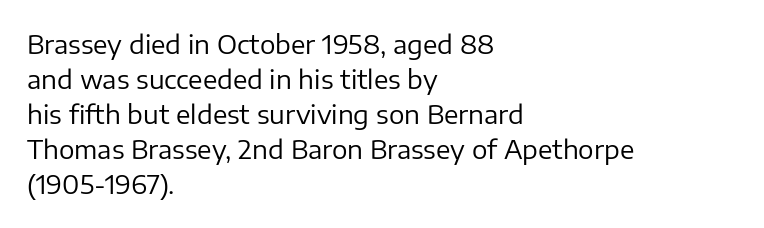
How are the letters spaced? Ordinarily, with no added tracking. Has an underline been added? It has not. Honestly, the row spacing looks completely unremarkable. The font is comparable to plain body text, perhaps lighter. Visually the block forms a straight wall on the left and a jagged coastline on the right.
